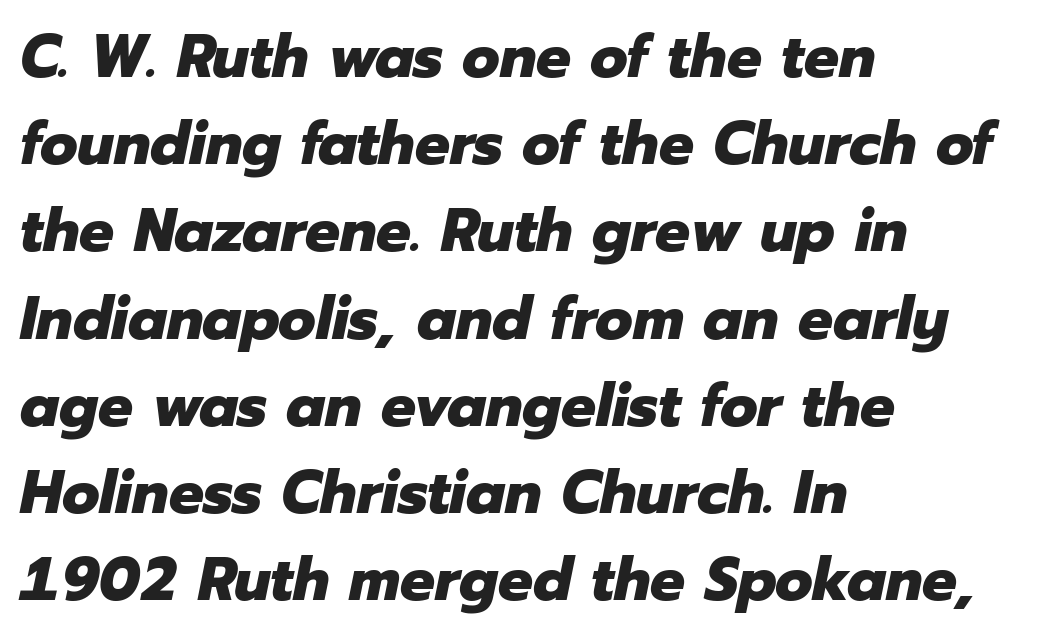
Which margin do the lines hug? The left one — the right edge is uneven. A bare baseline throughout the passage. Observe the ordinary spacing: letters are neighbours, not strangers. The passage shown is emphatically bold.
